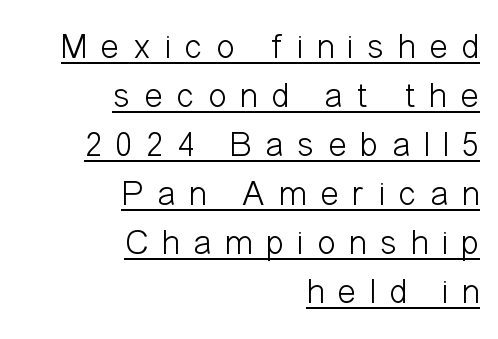
Q: Is the text bold? A: No.
Q: Is the text italic (slanted)? A: No, it is upright.
Q: Is the typeface a serif or a sans-serif typeface? A: Sans-serif.
Q: Is the text underlined? A: Yes.
Q: How is the paragraph aligned? A: Right-aligned.
Q: Is the spacing between letters normal or unusually wide? A: Unusually wide.
Q: Is the spacing between lines tight, normal or loose? A: Normal.
Q: Width (condensed, normal, or wide)? A: Condensed.
Q: Stroke contrast? A: Low.
Q: x-height? A: Medium.
Q: Monospaced? A: No.
